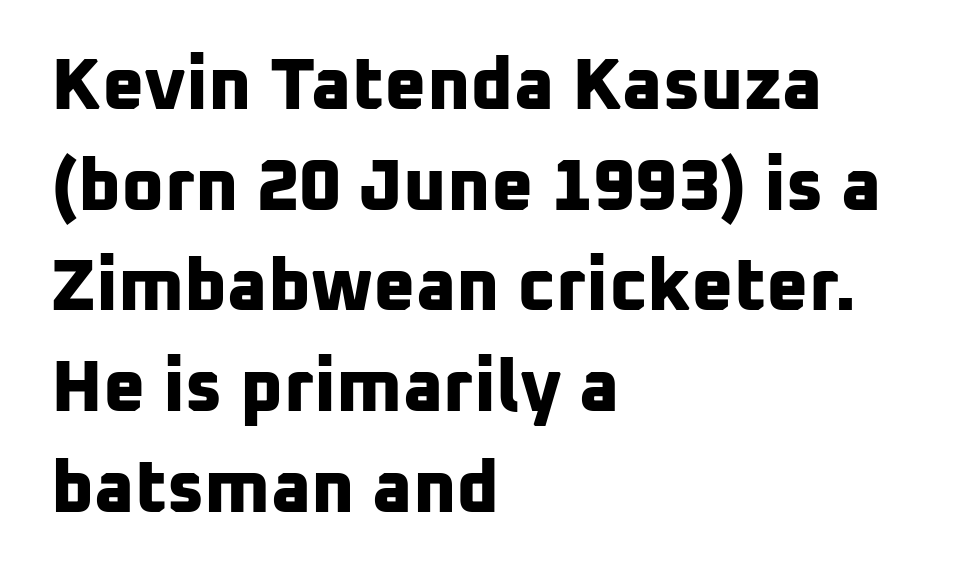
Q: Is the text bold? A: Yes.
Q: Is the typeface a serif or a sans-serif typeface? A: Sans-serif.
Q: Is the text underlined? A: No.
Q: How is the paragraph aligned? A: Left-aligned.
Q: Is the spacing between letters normal or unusually wide? A: Normal.
Q: Is the spacing between lines tight, normal or loose? A: Normal.
Q: Width (condensed, normal, or wide)? A: Normal.
Q: Stroke contrast? A: Low.
Q: x-height? A: Medium.
Q: Monospaced? A: No.
